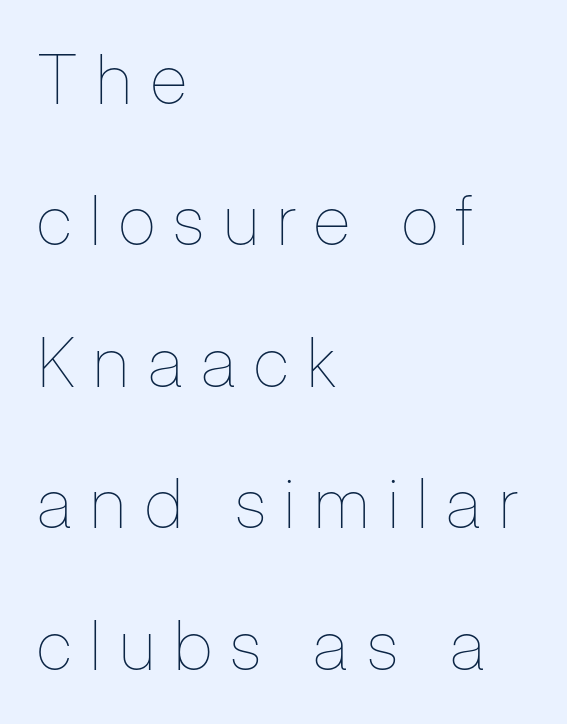
The image shows 69 px thin, condensed type, upright; set left-aligned, loose line spacing (2.05x), unusually wide letter spacing (+0.27 em), not underlined; low stroke contrast and a medium x-height.
